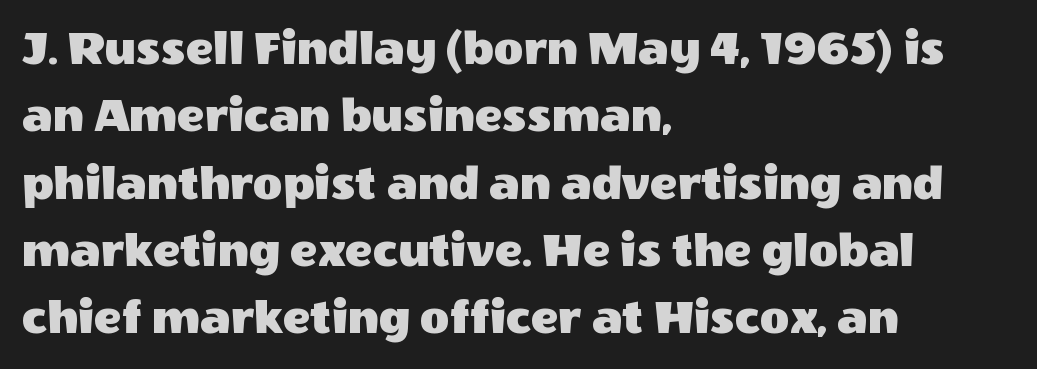
The image shows 51 px sans-serif type, upright; set left-aligned, normal line spacing (1.32x), normal letter spacing, not underlined; a large x-height.
